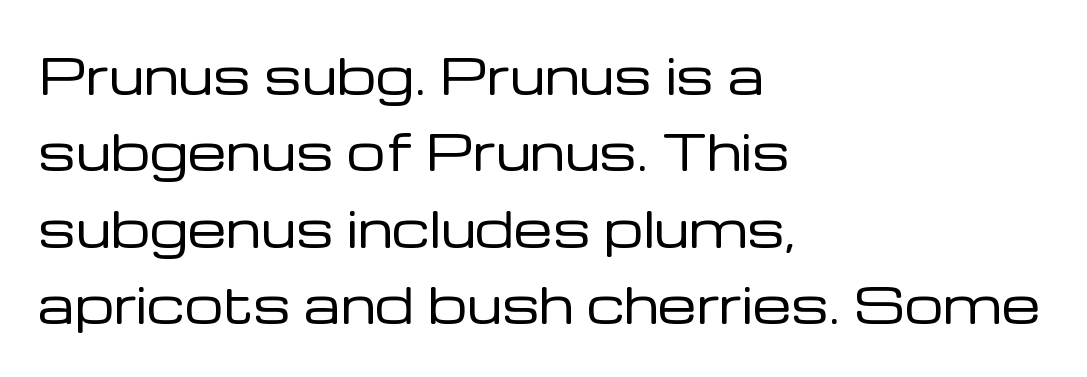
The image shows 49 px regular-weight sans-serif type, upright; set left-aligned, normal line spacing (1.56x), normal letter spacing, not underlined; low stroke contrast and a medium x-height.
